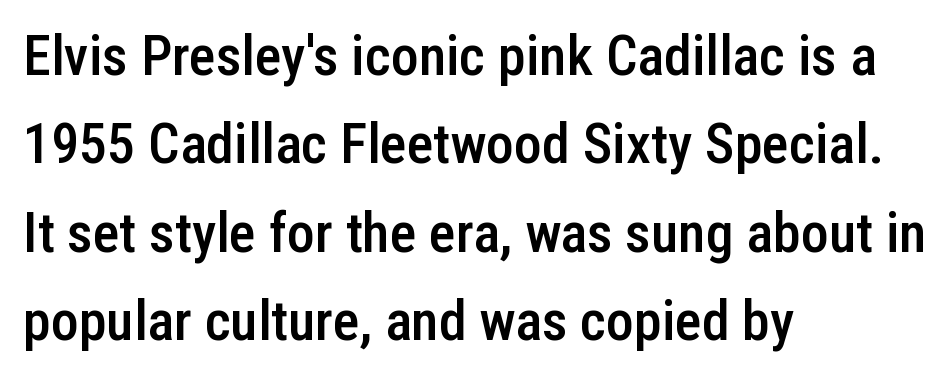
Summary of vertical rhythm: regular, with standard interline spacing. The compositor pushed each line to the left boundary. The letters sit at their default tracking, neither squeezed nor spread. Character widths vary here, with narrow letters taking less room than wide ones.
